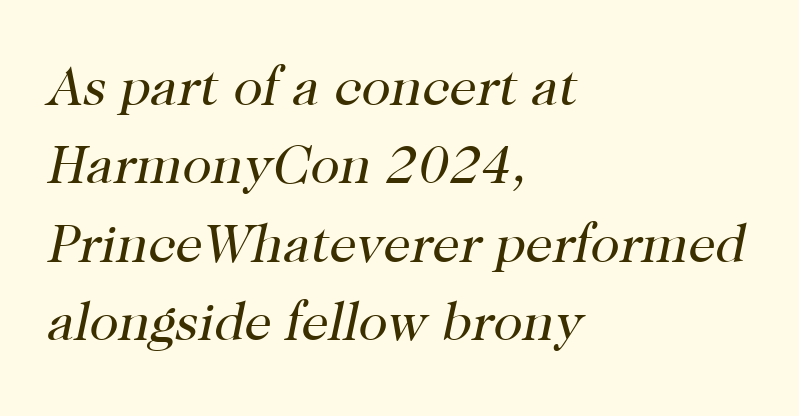
{"serif": "yes", "italic": "yes", "lean": "right", "slant_degrees": 12, "bold": "no", "weight": "regular", "width": "normal", "stroke_contrast": "high", "x_height": "medium", "monospaced": "no", "underline": "no", "align": "left", "line_spacing": "normal", "line_spacing_ratio": 1.45, "letter_spacing": "normal", "letter_spacing_em": 0.0, "glyph_px": 54}
